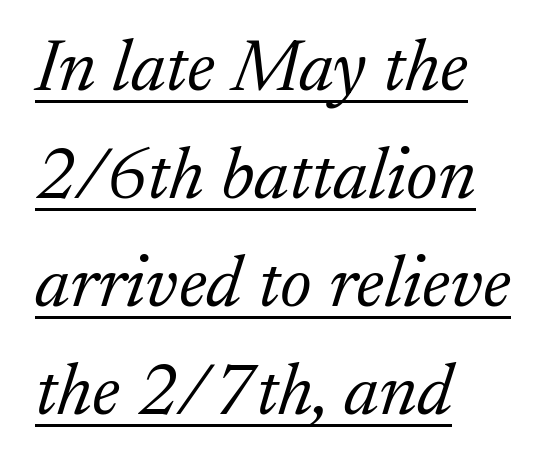
Q: Is the text bold? A: No.
Q: Is the text italic (slanted)? A: Yes, it leans right by about 17 degrees.
Q: Is the typeface a serif or a sans-serif typeface? A: Serif.
Q: Is the text underlined? A: Yes.
Q: How is the paragraph aligned? A: Left-aligned.
Q: Is the spacing between letters normal or unusually wide? A: Normal.
Q: Is the spacing between lines tight, normal or loose? A: Normal.
Q: Width (condensed, normal, or wide)? A: Normal.
Q: Stroke contrast? A: Low.
Q: x-height? A: Medium.
Q: Monospaced? A: No.
